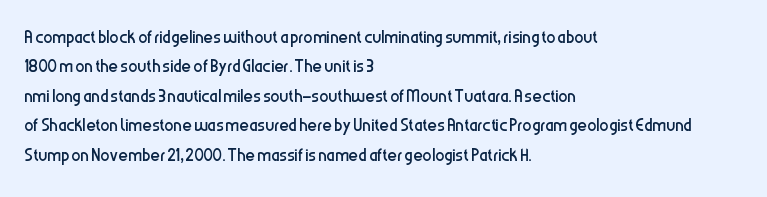
The image shows 23 px text type, upright; set left-aligned, normal line spacing (1.28x), normal letter spacing, not underlined.
